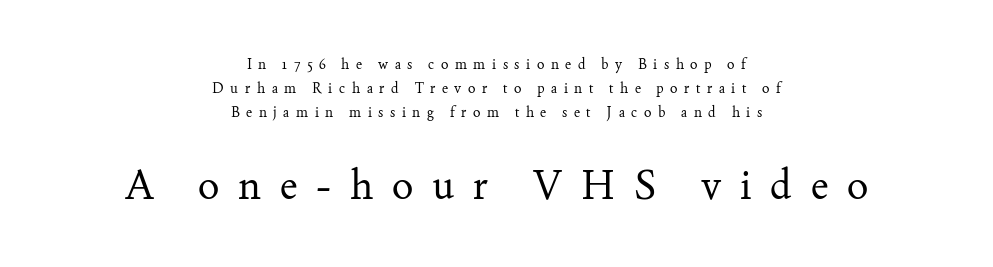
The image shows 40 px regular-weight serif type, upright; set centered, line spacing 1.72x, unusually wide letter spacing (+0.47 em), not underlined; the second (bottom) block is 2.86x larger; medium stroke contrast and a small x-height.
